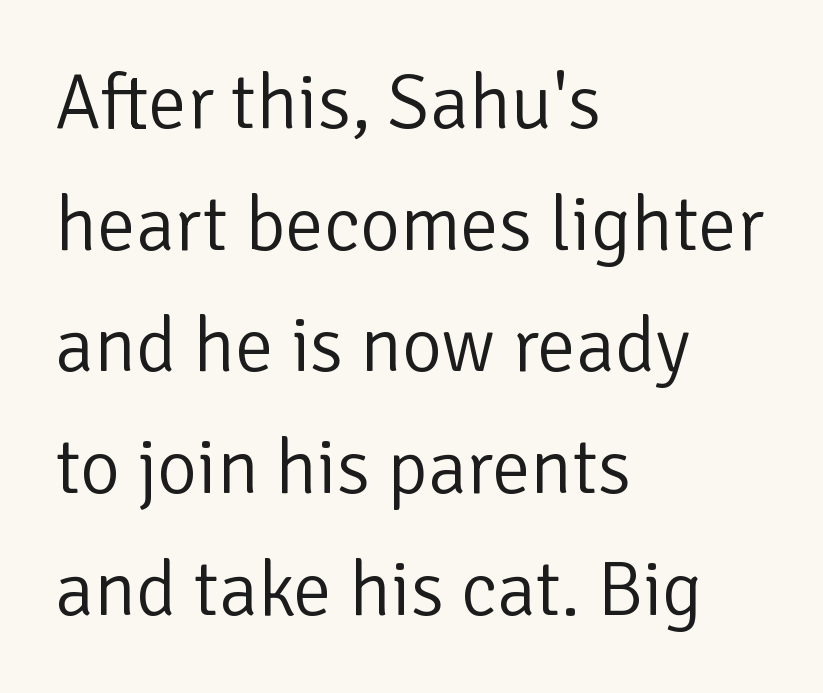
{"serif": "no", "italic": "no", "bold": "no", "weight": "light", "width": "normal", "stroke_contrast": "low", "x_height": "medium", "monospaced": "no", "underline": "no", "align": "left", "line_spacing": "normal", "line_spacing_ratio": 1.58, "letter_spacing": "normal", "letter_spacing_em": 0.0, "glyph_px": 77}
